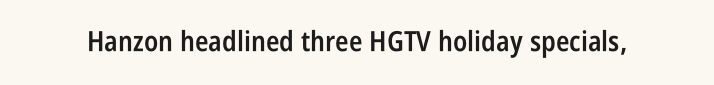
Q: Is the text bold? A: Semi-bold.
Q: Is the text italic (slanted)? A: No, it is upright.
Q: Is the typeface a serif or a sans-serif typeface? A: Sans-serif.
Q: Is the text underlined? A: No.
Q: Is the spacing between letters normal or unusually wide? A: Normal.
Q: Width (condensed, normal, or wide)? A: Condensed.
Q: Stroke contrast? A: Low.
Q: x-height? A: Large.
Q: Monospaced? A: No.
